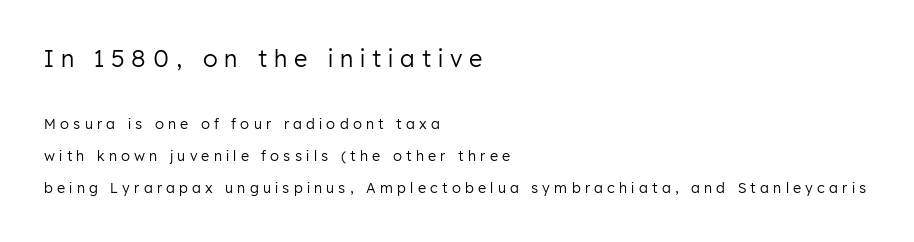
Q: Is the text bold? A: No.
Q: Is the text italic (slanted)? A: No, it is upright.
Q: Is the text underlined? A: No.
Q: How is the paragraph aligned? A: Left-aligned.
Q: Is the spacing between letters normal or unusually wide? A: Unusually wide.
Q: Is the spacing between lines tight, normal or loose? A: Loose.
Q: Which block of text is set in a larger size, the first (top) or the second (bottom)? A: The first (top) one.
